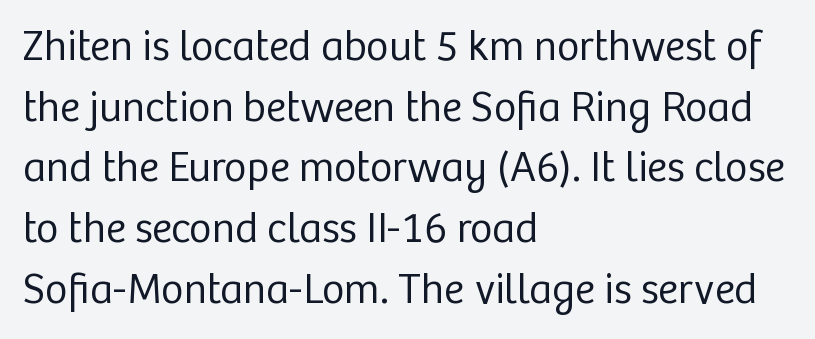
{"serif": "no", "italic": "no", "bold": "no", "weight": "regular", "width": "normal", "stroke_contrast": "low", "x_height": "medium", "monospaced": "no", "underline": "no", "align": "left", "line_spacing": "normal", "line_spacing_ratio": 1.41, "letter_spacing": "normal", "letter_spacing_em": 0.0, "glyph_px": 43}
